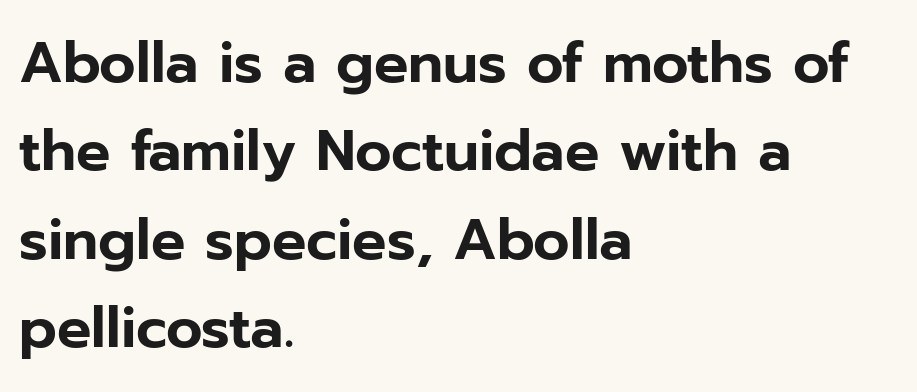
Evenly set lines give the paragraph a standard silhouette. The words here are not underlined. Serifs: no, the terminals of the letterforms are clean. The lines are quadded left.
